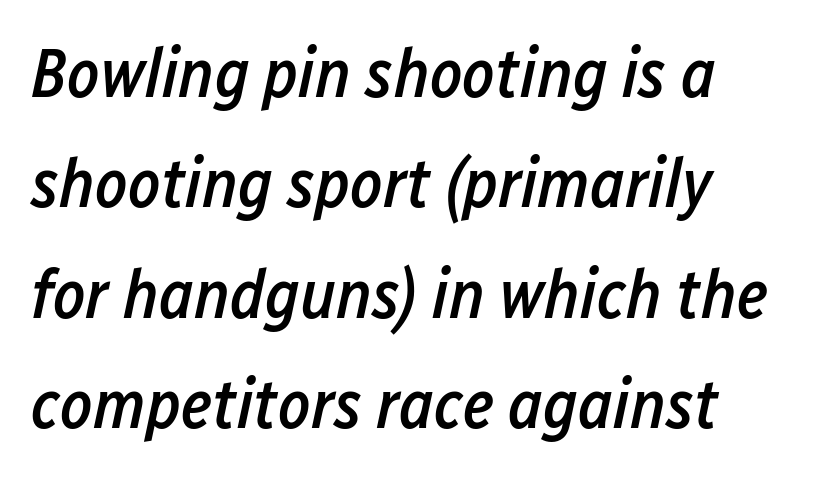
{"italic": "yes", "lean": "right", "slant_degrees": 12, "bold": "semi", "weight": "semibold", "width": "condensed", "stroke_contrast": "low", "x_height": "medium", "monospaced": "no", "underline": "no", "align": "left", "line_spacing": "normal", "line_spacing_ratio": 1.6, "letter_spacing": "normal", "letter_spacing_em": 0.0, "glyph_px": 69}
